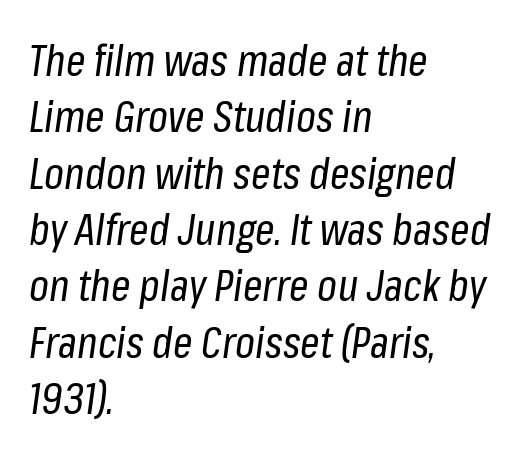
A typesetter would call this proportional, since set widths differ per character. Students, note that the glyphs here touch the page at normal intervals. Compared with a typical body face, this is equally light or lighter still. Only glyphs here, with clear space below each row. Slanted lettering throughout. The designer left line spacing at the default.
